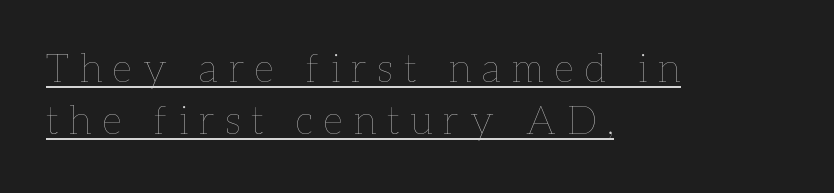
Q: Is the text bold? A: No.
Q: Is the text italic (slanted)? A: No, it is upright.
Q: Is the text underlined? A: Yes.
Q: How is the paragraph aligned? A: Left-aligned.
Q: Is the spacing between letters normal or unusually wide? A: Unusually wide.
Q: Is the spacing between lines tight, normal or loose? A: Normal.
Q: Width (condensed, normal, or wide)? A: Normal.
Q: Stroke contrast? A: Low.
Q: x-height? A: Medium.
Q: Monospaced? A: No.
